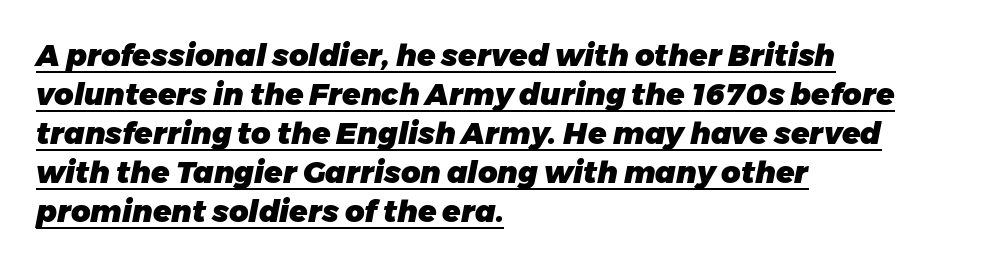
Q: Is the text bold? A: Yes.
Q: Is the text italic (slanted)? A: Yes, it leans right by about 11 degrees.
Q: Is the text underlined? A: Yes.
Q: How is the paragraph aligned? A: Left-aligned.
Q: Is the spacing between letters normal or unusually wide? A: Normal.
Q: Is the spacing between lines tight, normal or loose? A: Normal.
Q: Width (condensed, normal, or wide)? A: Normal.
Q: Stroke contrast? A: Low.
Q: x-height? A: Medium.
Q: Monospaced? A: No.
